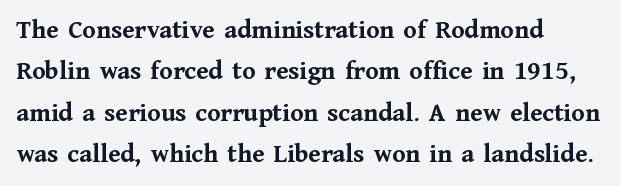
Q: Is the text bold? A: Yes.
Q: Is the text italic (slanted)? A: No, it is upright.
Q: Is the text underlined? A: No.
Q: How is the paragraph aligned? A: Left-aligned.
Q: Is the spacing between letters normal or unusually wide? A: Normal.
Q: Is the spacing between lines tight, normal or loose? A: Normal.
